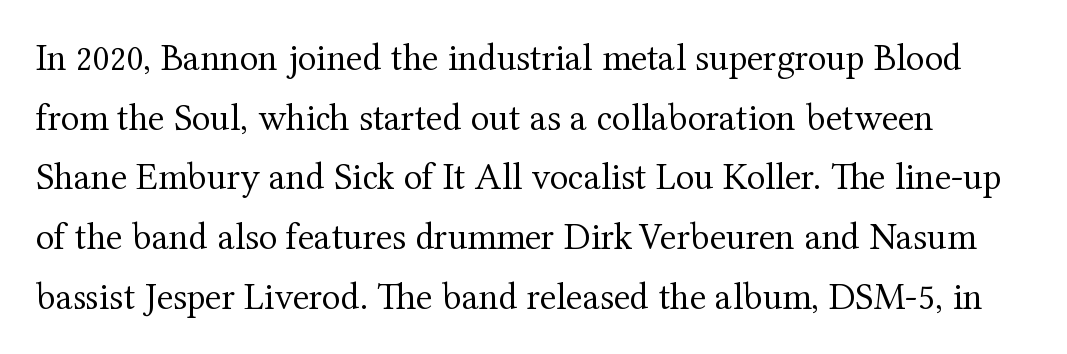
{"serif": "yes", "italic": "no", "bold": "no", "weight": "regular", "width": "normal", "stroke_contrast": "medium", "x_height": "medium", "monospaced": "no", "underline": "no", "line_spacing": "normal", "line_spacing_ratio": 1.57, "letter_spacing": "normal", "letter_spacing_em": 0.0, "glyph_px": 38}
